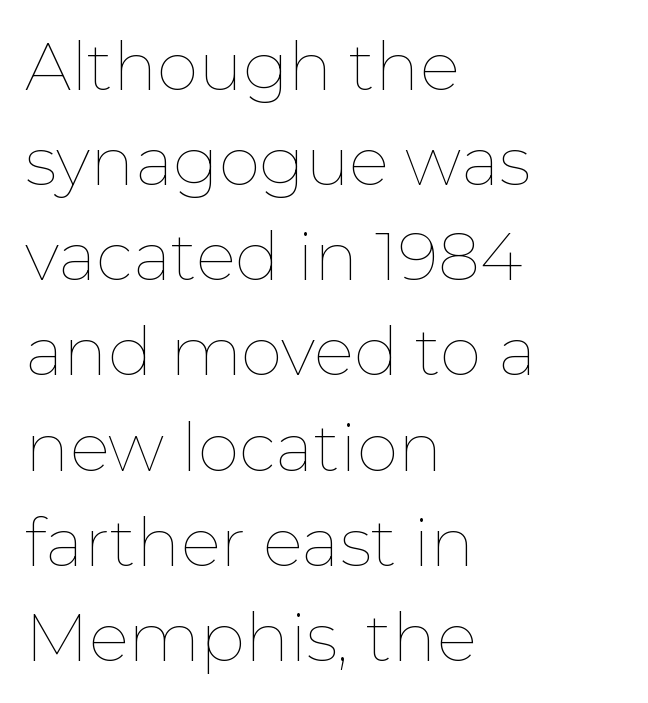
{"italic": "no", "bold": "no", "weight": "thin", "width": "normal", "stroke_contrast": "low", "x_height": "medium", "monospaced": "no", "underline": "no", "align": "left", "line_spacing": "normal", "line_spacing_ratio": 1.42, "letter_spacing": "normal", "letter_spacing_em": 0.0, "glyph_px": 67}
